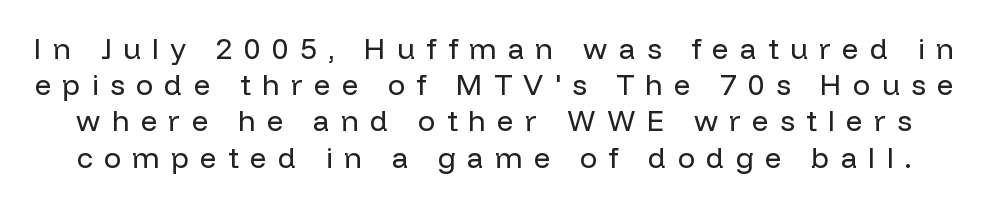
The image shows 29 px regular-weight sans-serif type, upright; set normal line spacing (1.25x), unusually wide letter spacing (+0.39 em), not underlined; low stroke contrast and a medium x-height.
